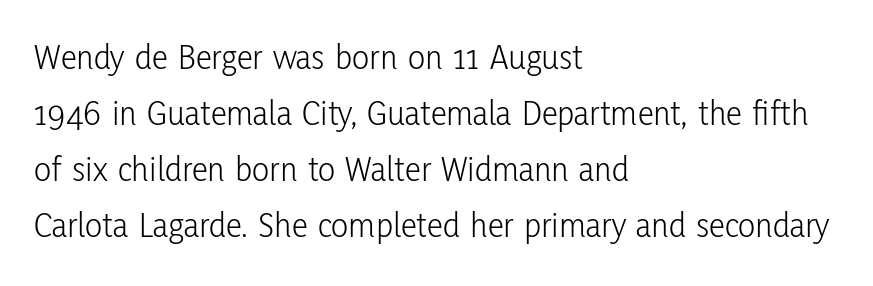
The image shows 36 px light, condensed sans-serif type, upright; set left-aligned, normal line spacing (1.56x), normal letter spacing, not underlined; low stroke contrast and a medium x-height.
